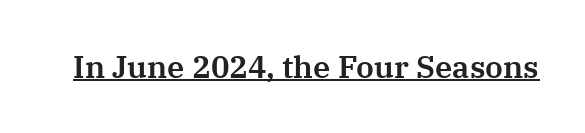
{"serif": "yes", "italic": "no", "width": "normal", "stroke_contrast": "medium", "x_height": "medium", "monospaced": "no", "underline": "yes", "letter_spacing": "normal", "letter_spacing_em": 0.0, "glyph_px": 31}
